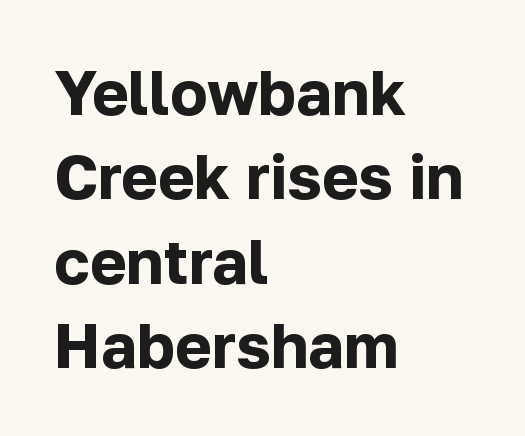
A full-strength bold gives these letters their thick strokes. The horizontal fit of the characters is conventional and even. When letters stand straight like this, we call the style roman or upright. Unmarked baselines from the first word to the last. Here the designer chose a conventional face with non-uniform glyph widths.
